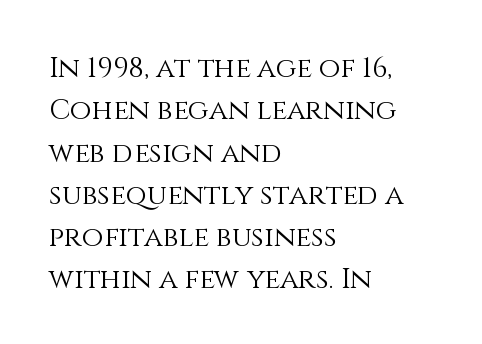
Stems and bowls with no extra thickness — not bold. In terms of posture, this sample is upright. You could not count columns in this text — the font is proportionally spaced. Casual observation: everything's shoved over to the left.
